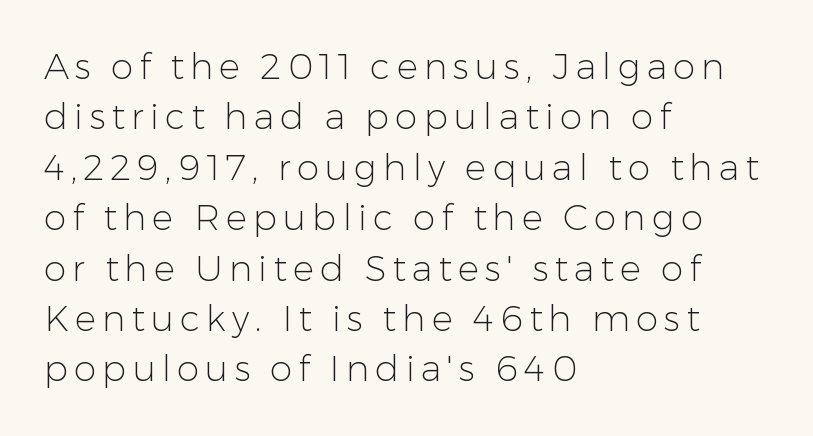
The image shows 36 px light sans-serif type, upright; set left-aligned, normal line spacing (1.4x), not underlined; low stroke contrast and a medium x-height.
